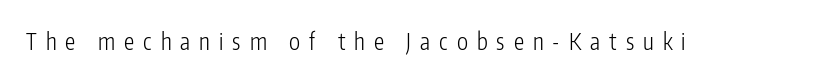
{"italic": "no", "bold": "no", "underline": "no", "letter_spacing": "wide", "letter_spacing_em": 0.39, "glyph_px": 23}
